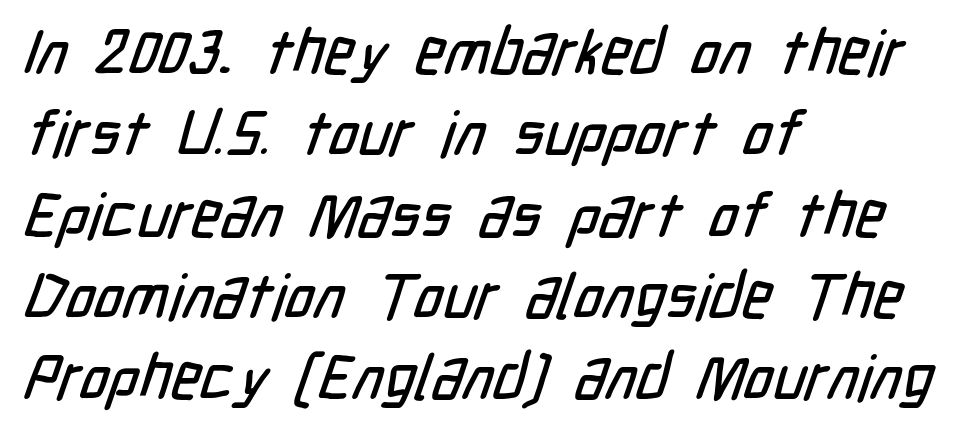
Q: Is the typeface a serif or a sans-serif typeface? A: Sans-serif.
Q: Is the text underlined? A: No.
Q: How is the paragraph aligned? A: Left-aligned.
Q: Is the spacing between letters normal or unusually wide? A: Normal.
Q: Is the spacing between lines tight, normal or loose? A: Normal.
Q: Width (condensed, normal, or wide)? A: Condensed.
Q: Stroke contrast? A: Low.
Q: x-height? A: Medium.
Q: Monospaced? A: No.
